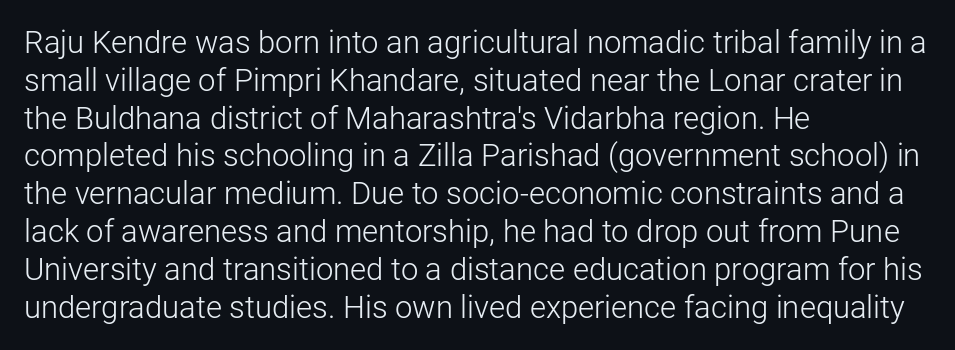
{"serif": "no", "italic": "no", "bold": "no", "weight": "light", "width": "normal", "stroke_contrast": "low", "x_height": "medium", "monospaced": "no", "underline": "no", "align": "left", "line_spacing_ratio": 1.22, "letter_spacing": "normal", "letter_spacing_em": 0.0, "glyph_px": 31}
